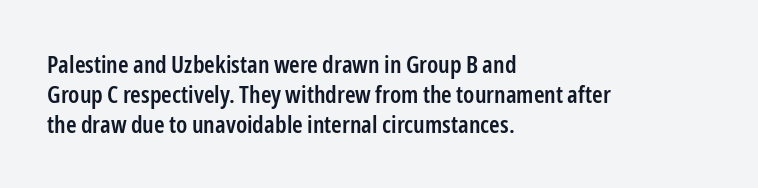
{"italic": "no", "bold": "semi", "underline": "no", "align": "left", "line_spacing_ratio": 1.24, "letter_spacing": "normal", "letter_spacing_em": 0.0, "glyph_px": 24}
